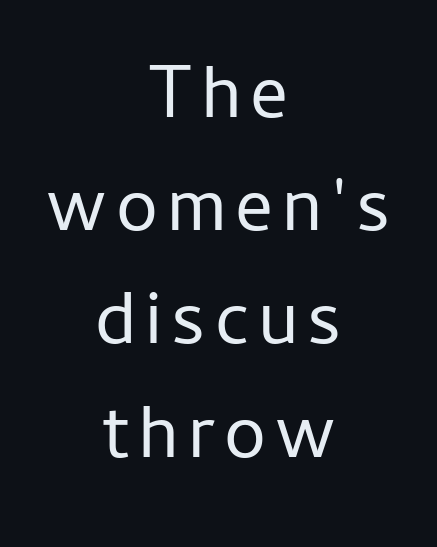
Q: Is the text bold? A: No.
Q: Is the text italic (slanted)? A: No, it is upright.
Q: Is the typeface a serif or a sans-serif typeface? A: Sans-serif.
Q: Is the text underlined? A: No.
Q: How is the paragraph aligned? A: Centered.
Q: Is the spacing between lines tight, normal or loose? A: Normal.
Q: Width (condensed, normal, or wide)? A: Normal.
Q: Stroke contrast? A: Low.
Q: x-height? A: Medium.
Q: Monospaced? A: No.
